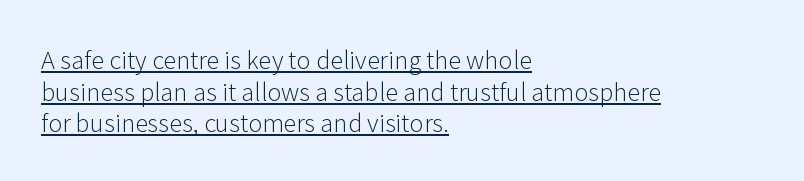
The image shows 24 px text type, upright; set left-aligned, normal line spacing (1.32x), normal letter spacing, underlined.
